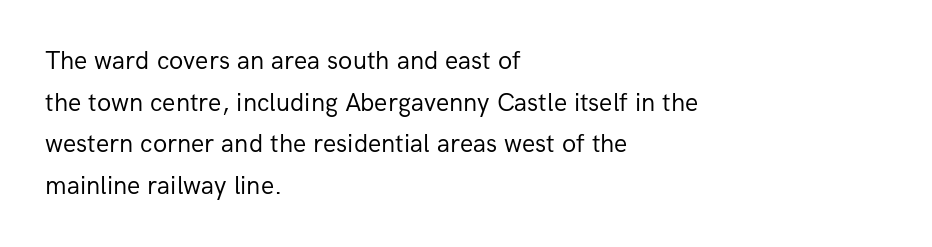
Q: Is the text bold? A: No.
Q: Is the text italic (slanted)? A: No, it is upright.
Q: Is the text underlined? A: No.
Q: How is the paragraph aligned? A: Left-aligned.
Q: Is the spacing between letters normal or unusually wide? A: Normal.
Q: Is the spacing between lines tight, normal or loose? A: Normal.
